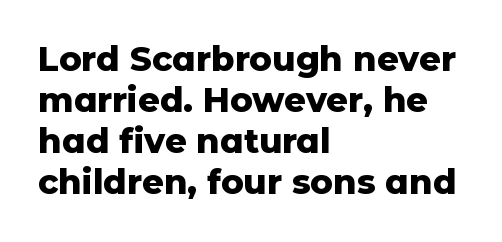
This sample uses a sans-serif face. Words float on clear page, feet unadorned. The face used here is proportionally spaced, like ordinary book or web type. Bold? Absolutely — the strokes are thick and heavy.
